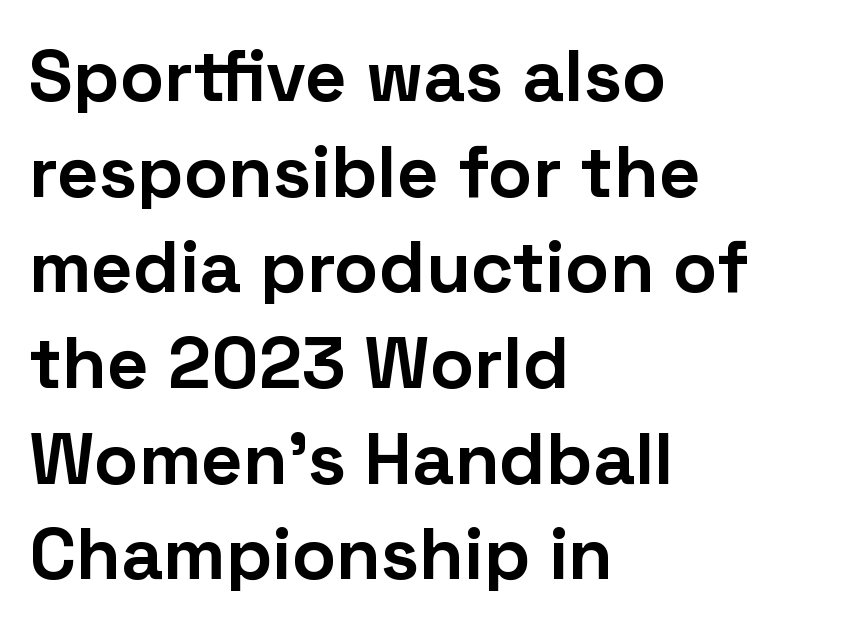
The image shows 73 px bold sans-serif type, upright; set left-aligned, normal line spacing (1.31x), normal letter spacing, not underlined; low stroke contrast and a medium x-height.
